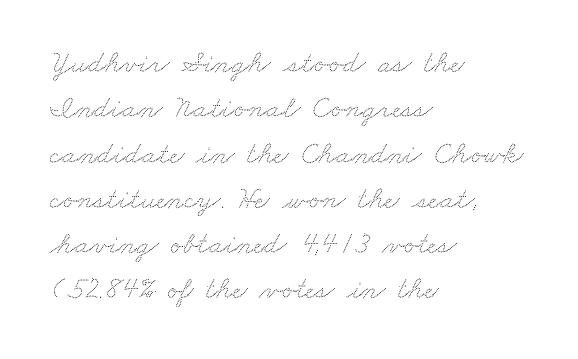
{"width": "wide", "stroke_contrast": "low", "x_height": "small", "monospaced": "no", "underline": "no", "align": "left", "line_spacing": "normal", "line_spacing_ratio": 1.46, "letter_spacing": "normal", "letter_spacing_em": 0.0, "glyph_px": 31}
